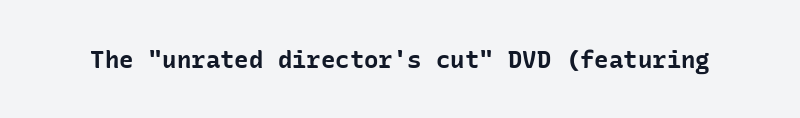
{"italic": "no", "bold": "yes", "underline": "no", "letter_spacing": "normal", "letter_spacing_em": 0.0, "glyph_px": 24}
